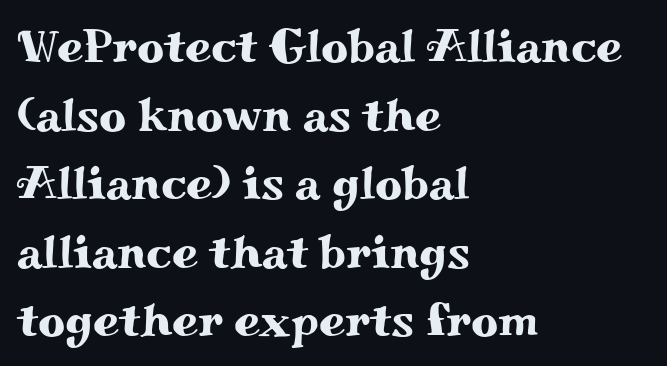
{"serif": "yes", "italic": "no", "width": "wide", "stroke_contrast": "medium", "x_height": "small", "monospaced": "no", "underline": "no", "align": "left", "line_spacing": "normal", "line_spacing_ratio": 1.46, "letter_spacing": "normal", "letter_spacing_em": 0.0, "glyph_px": 47}
